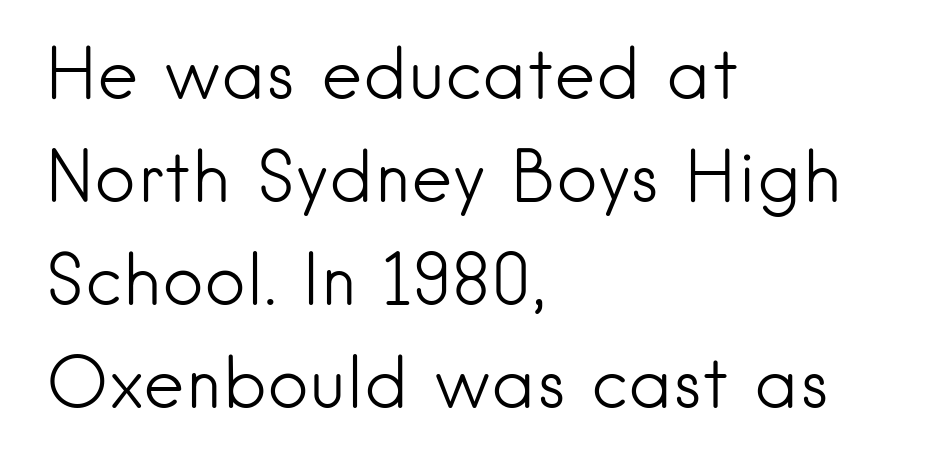
{"serif": "no", "italic": "no", "bold": "no", "weight": "light", "width": "normal", "stroke_contrast": "low", "x_height": "small", "monospaced": "no", "underline": "no", "align": "left", "line_spacing": "normal", "line_spacing_ratio": 1.45, "letter_spacing": "normal", "letter_spacing_em": 0.0, "glyph_px": 71}
